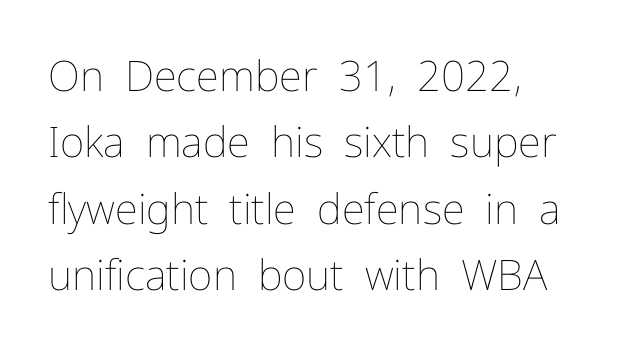
{"italic": "no", "bold": "no", "weight": "thin", "width": "normal", "stroke_contrast": "low", "x_height": "medium", "monospaced": "no", "underline": "no", "align": "left", "line_spacing": "normal", "line_spacing_ratio": 1.58, "letter_spacing": "normal", "letter_spacing_em": 0.0, "glyph_px": 42}
